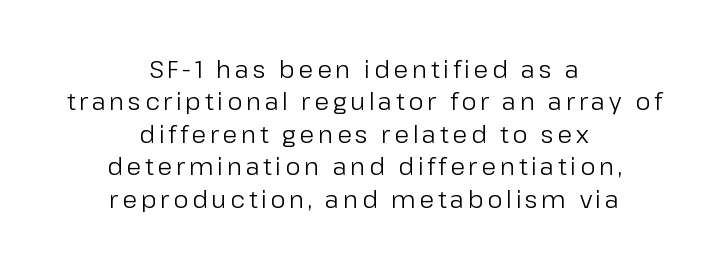
Q: Is the text bold? A: No.
Q: Is the text italic (slanted)? A: No, it is upright.
Q: Is the text underlined? A: No.
Q: How is the paragraph aligned? A: Centered.
Q: Is the spacing between lines tight, normal or loose? A: Normal.
